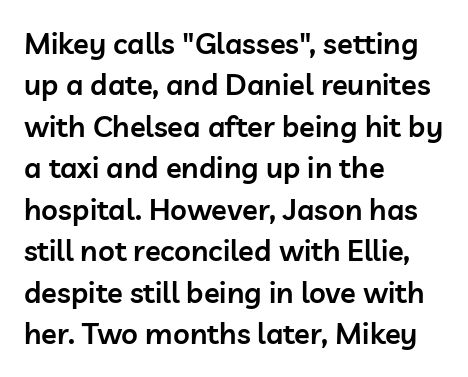
Q: Is the text bold? A: Semi-bold.
Q: Is the text italic (slanted)? A: No, it is upright.
Q: Is the typeface a serif or a sans-serif typeface? A: Sans-serif.
Q: Is the text underlined? A: No.
Q: How is the paragraph aligned? A: Left-aligned.
Q: Is the spacing between letters normal or unusually wide? A: Normal.
Q: Is the spacing between lines tight, normal or loose? A: Normal.
Q: Width (condensed, normal, or wide)? A: Normal.
Q: Stroke contrast? A: Low.
Q: x-height? A: Medium.
Q: Monospaced? A: No.
